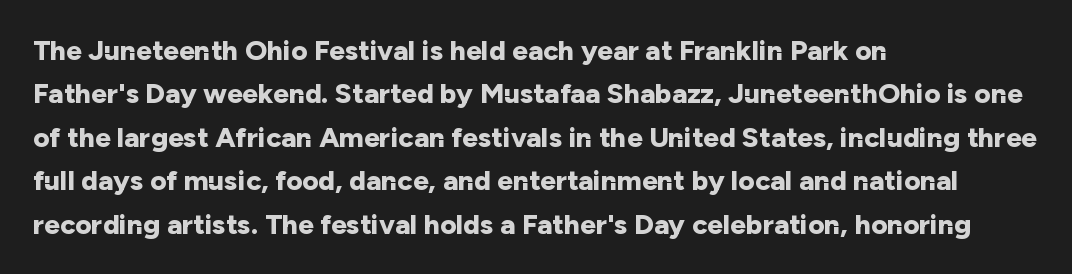
Q: Is the text bold? A: Yes.
Q: Is the text italic (slanted)? A: No, it is upright.
Q: Is the typeface a serif or a sans-serif typeface? A: Sans-serif.
Q: Is the text underlined? A: No.
Q: How is the paragraph aligned? A: Left-aligned.
Q: Is the spacing between letters normal or unusually wide? A: Normal.
Q: Is the spacing between lines tight, normal or loose? A: Normal.
Q: Width (condensed, normal, or wide)? A: Normal.
Q: Stroke contrast? A: Low.
Q: x-height? A: Medium.
Q: Monospaced? A: No.
